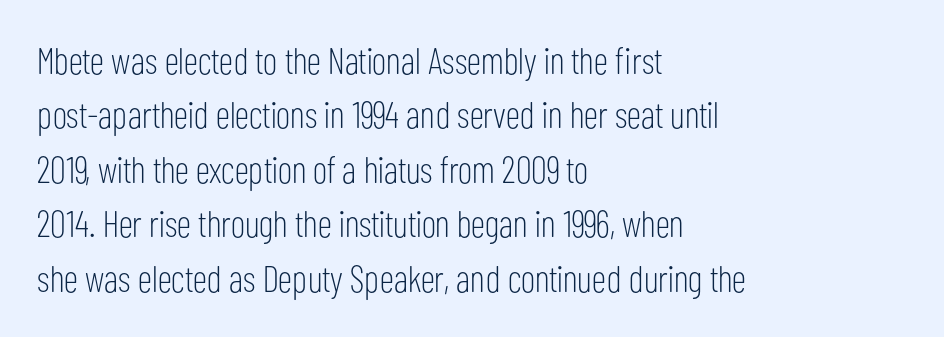
The image shows 37 px light, condensed sans-serif type, upright; set left-aligned, normal line spacing (1.47x), normal letter spacing, not underlined; low stroke contrast and a medium x-height.
